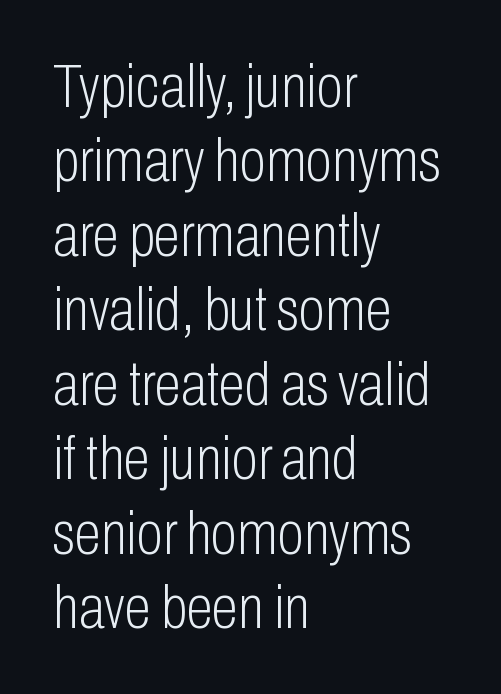
The image shows 61 px light, condensed sans-serif type, upright; set left-aligned, line spacing 1.22x, normal letter spacing, not underlined; low stroke contrast and a medium x-height.
